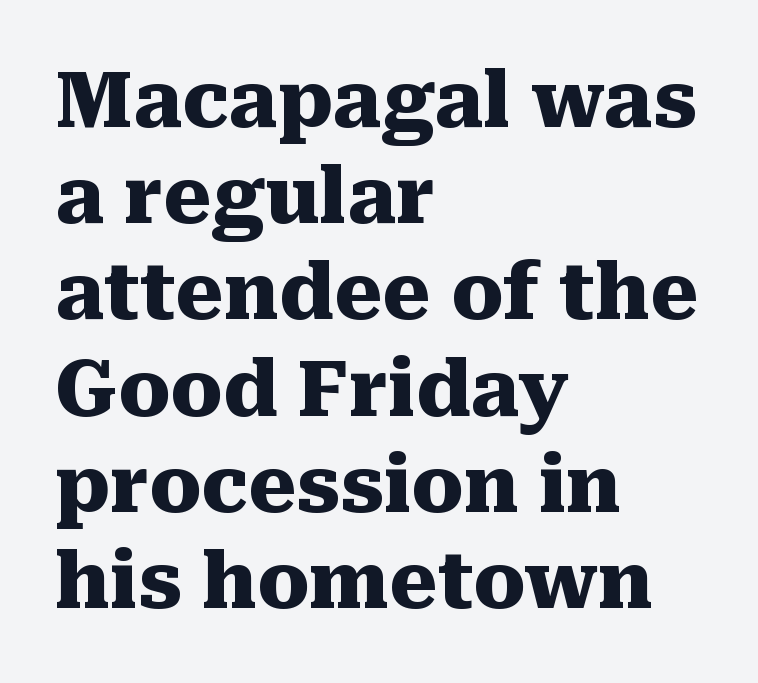
The foot of each line stays bare and open. Spacing verdict: proportional, widths tailored to each character. The designer left line spacing at the default. The passage shown is emphatically bold. Teacher's note: observe the even left margin — that is flush-left alignment.
